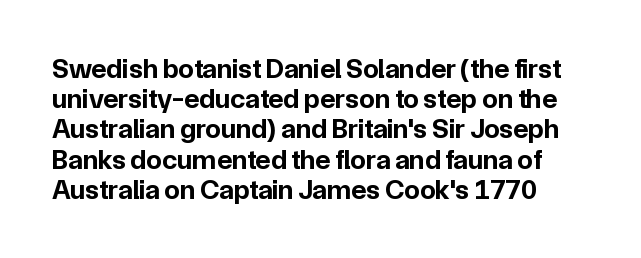
Q: Is the text bold? A: Yes.
Q: Is the text italic (slanted)? A: No, it is upright.
Q: Is the typeface a serif or a sans-serif typeface? A: Sans-serif.
Q: Is the text underlined? A: No.
Q: Is the spacing between letters normal or unusually wide? A: Normal.
Q: Is the spacing between lines tight, normal or loose? A: Tight.
Q: Width (condensed, normal, or wide)? A: Normal.
Q: Stroke contrast? A: Low.
Q: x-height? A: Medium.
Q: Monospaced? A: No.
